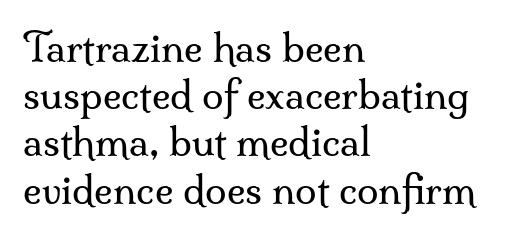
Q: Is the text bold? A: No.
Q: Is the text italic (slanted)? A: No, it is upright.
Q: Is the typeface a serif or a sans-serif typeface? A: Serif.
Q: Is the text underlined? A: No.
Q: How is the paragraph aligned? A: Left-aligned.
Q: Is the spacing between letters normal or unusually wide? A: Normal.
Q: Width (condensed, normal, or wide)? A: Normal.
Q: Stroke contrast? A: Medium.
Q: x-height? A: Small.
Q: Monospaced? A: No.
